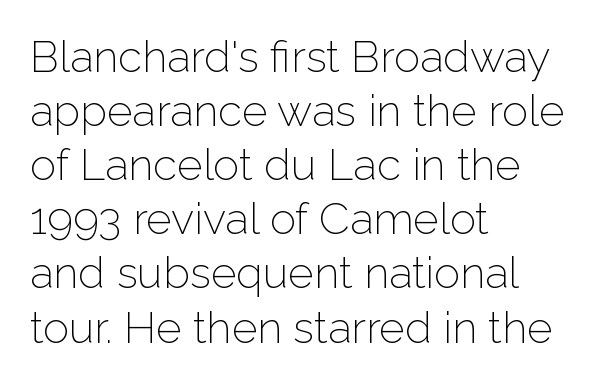
This sample is left-justified, so line endings fall wherever the words run out. Weight: not bold — regular or lighter. The letters stand straight up with perfectly vertical stems. Does the type have serifs? No, each stem ends abruptly.
